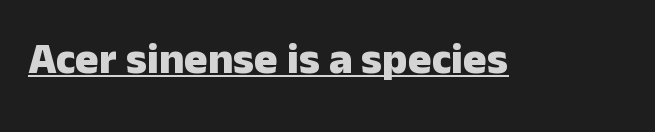
The image shows 44 px heavy sans-serif type, upright; set normal letter spacing, underlined; low stroke contrast and a medium x-height.
